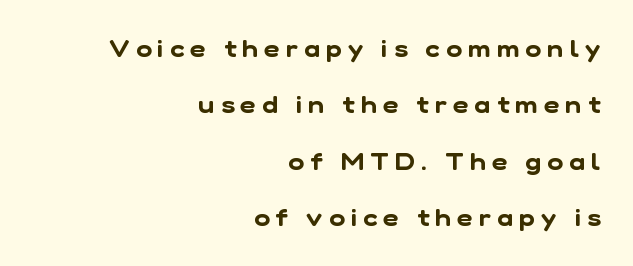
Q: Is the text underlined? A: No.
Q: How is the paragraph aligned? A: Right-aligned.
Q: Is the spacing between letters normal or unusually wide? A: Unusually wide.
Q: Is the spacing between lines tight, normal or loose? A: Loose.
